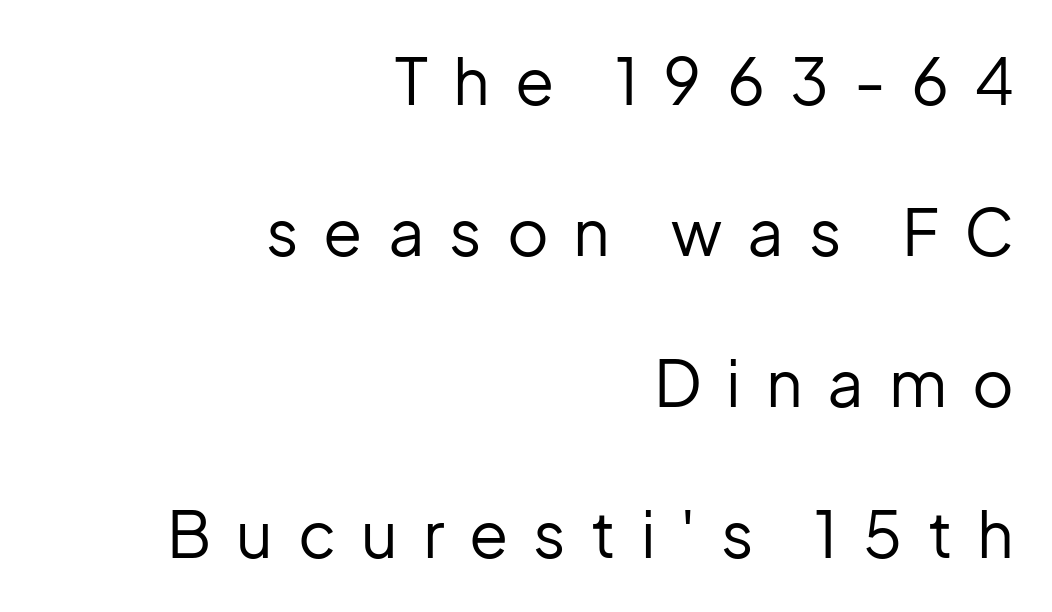
{"serif": "no", "italic": "no", "bold": "no", "weight": "regular", "width": "normal", "stroke_contrast": "low", "x_height": "medium", "monospaced": "no", "underline": "no", "align": "right", "line_spacing": "loose", "line_spacing_ratio": 2.36, "letter_spacing": "wide", "letter_spacing_em": 0.39, "glyph_px": 64}
